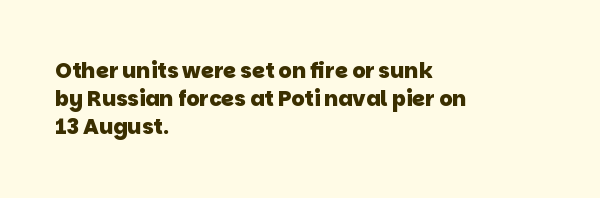
{"bold": "yes", "underline": "no", "align": "left", "line_spacing": "normal", "line_spacing_ratio": 1.34, "letter_spacing": "normal", "letter_spacing_em": 0.0, "glyph_px": 21}
